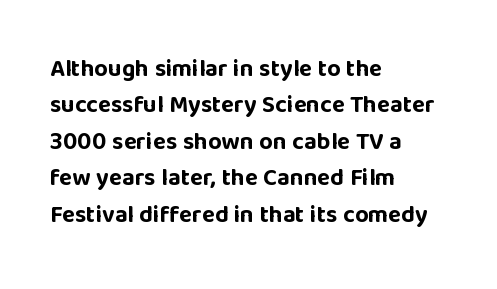
The designer left line spacing at the default. The horizontal fit of the characters is conventional and even. The specimen reads as upright at a glance. The passage shown is not underscored anywhere. The letters are bold, with thick, heavy strokes.
